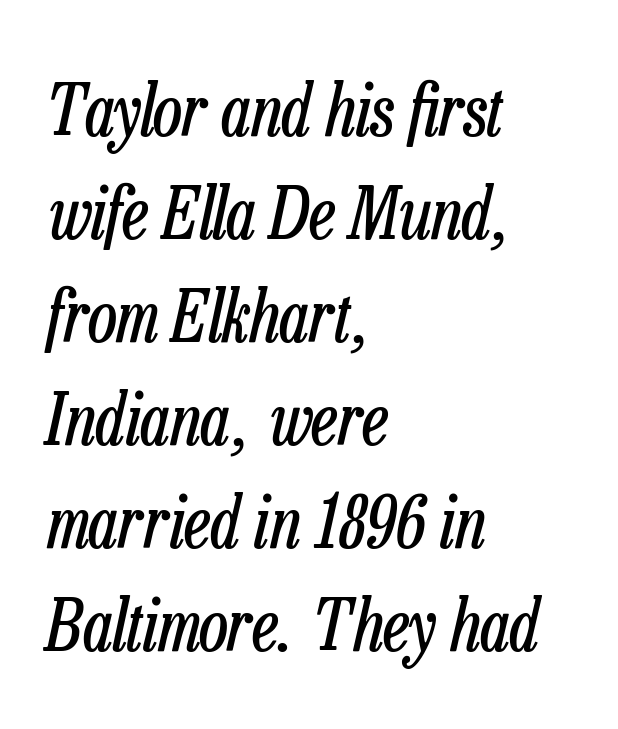
{"italic": "yes", "lean": "right", "slant_degrees": 13, "bold": "no", "weight": "regular", "width": "condensed", "stroke_contrast": "low", "x_height": "medium", "monospaced": "no", "underline": "no", "align": "left", "line_spacing": "normal", "line_spacing_ratio": 1.45, "letter_spacing": "normal", "letter_spacing_em": 0.0, "glyph_px": 71}
